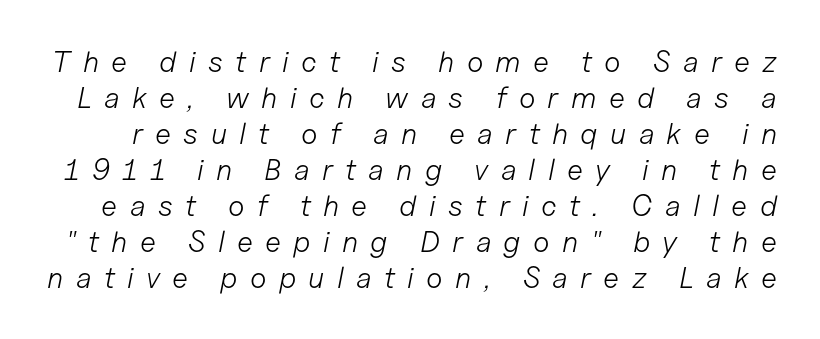
What stands out about the letter spacing? Its width — letters are far apart. Spacing verdict: proportional, widths tailored to each character. Think standard paragraph weight, or any step lighter than that. Any mark beneath the type? The region is blank. The text carries the slant typical of an italic or oblique font.
